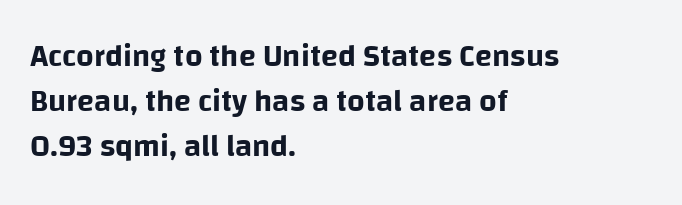
{"serif": "no", "italic": "no", "width": "normal", "stroke_contrast": "low", "x_height": "large", "monospaced": "no", "underline": "no", "align": "left", "line_spacing": "normal", "line_spacing_ratio": 1.45, "letter_spacing": "normal", "letter_spacing_em": 0.0, "glyph_px": 31}
